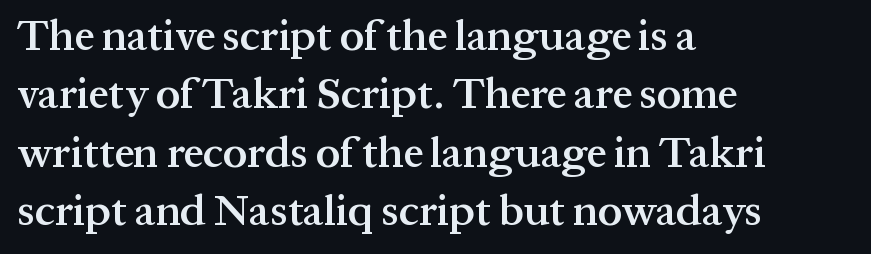
The rendering uses a semibold face; strokes are thickened but not to full bold. A typesetter would label this face a serif. The paragraph shown leans on its left margin. Between one letter and the next there's only the usual sliver of space.
